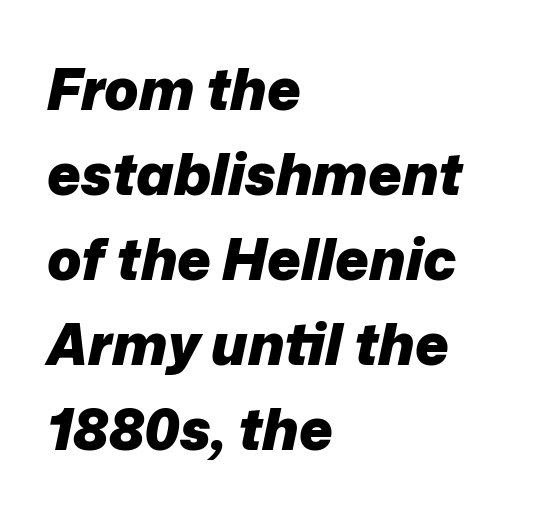
Short note: letters normally spaced. Honestly, there is no underline to notice here at all. If you drew a ruler down the left edge, every line would touch it. A dark, heavy texture on the line: the type is bold. The passage shown stacks its lines at a standard gap. These lines are rendered in a variable-pitch font.
